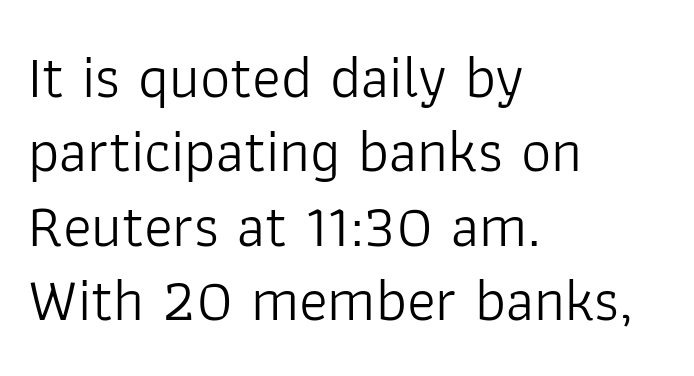
How are the letters spaced? Ordinarily, with no added tracking. The lines in this sample share a left origin and differ only in where they stop. A sans-serif font was chosen for this passage. This is roman type, the default non-slanted kind. A typesetter would call this proportional, since set widths differ per character. No chunkiness to these letters — they're not bold.
